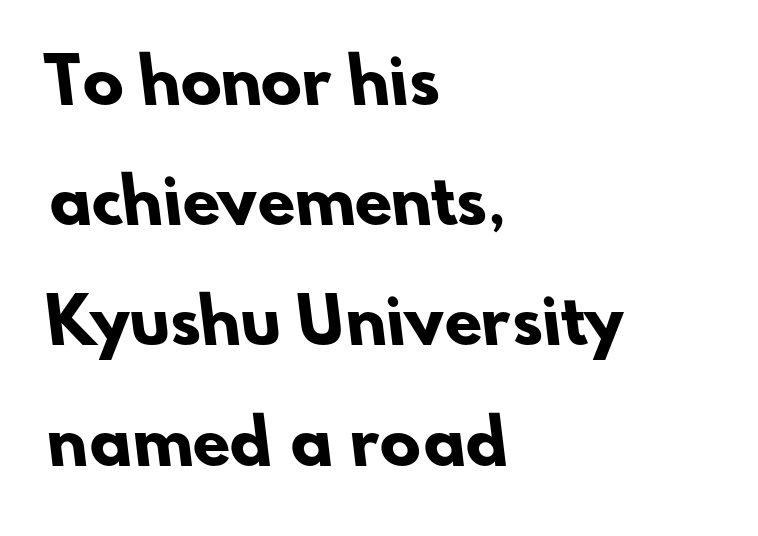
{"serif": "no", "bold": "yes", "weight": "heavy", "width": "normal", "stroke_contrast": "low", "x_height": "small", "monospaced": "no", "underline": "no", "align": "left", "line_spacing": "loose", "line_spacing_ratio": 1.97, "letter_spacing": "normal", "letter_spacing_em": 0.0, "glyph_px": 61}
